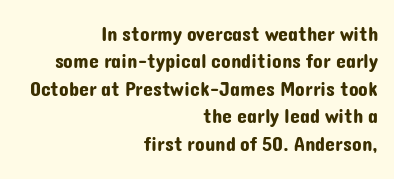
The image shows 20 px text type, upright; set right-aligned, normal line spacing (1.37x), normal letter spacing, not underlined.
